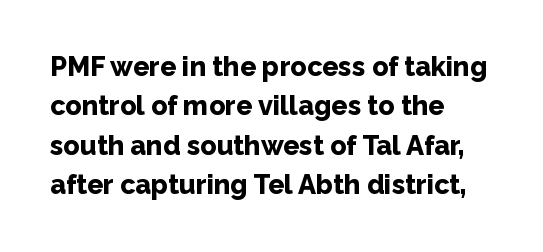
The image shows 27 px bold type, upright; set left-aligned, normal line spacing (1.46x), normal letter spacing, not underlined.
